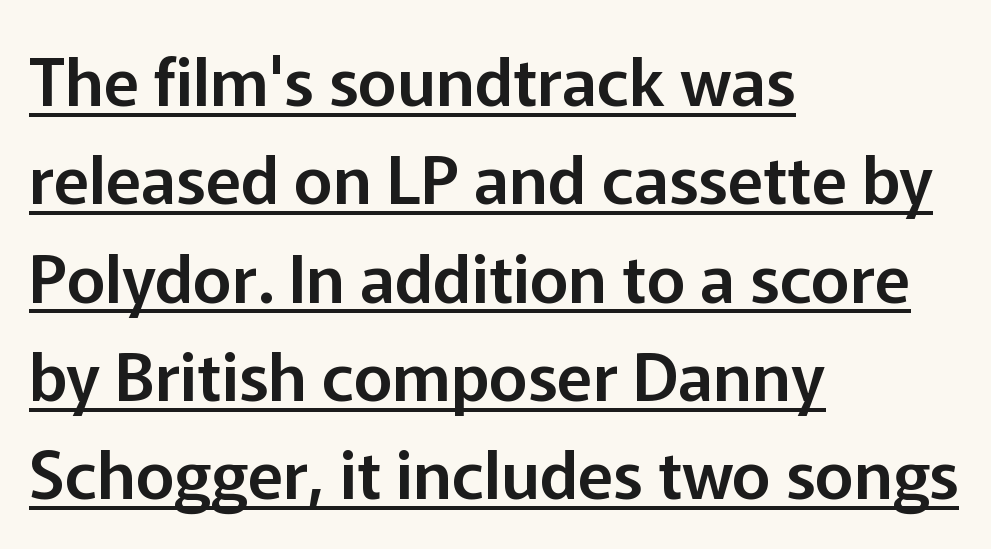
Q: Is the text italic (slanted)? A: No, it is upright.
Q: Is the typeface a serif or a sans-serif typeface? A: Sans-serif.
Q: Is the text underlined? A: Yes.
Q: How is the paragraph aligned? A: Left-aligned.
Q: Is the spacing between letters normal or unusually wide? A: Normal.
Q: Is the spacing between lines tight, normal or loose? A: Normal.
Q: Width (condensed, normal, or wide)? A: Normal.
Q: Stroke contrast? A: Low.
Q: x-height? A: Medium.
Q: Monospaced? A: No.
